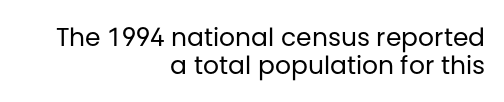
Q: Is the text bold? A: No.
Q: Is the text italic (slanted)? A: No, it is upright.
Q: Is the text underlined? A: No.
Q: How is the paragraph aligned? A: Right-aligned.
Q: Is the spacing between letters normal or unusually wide? A: Normal.
Q: Is the spacing between lines tight, normal or loose? A: Tight.
